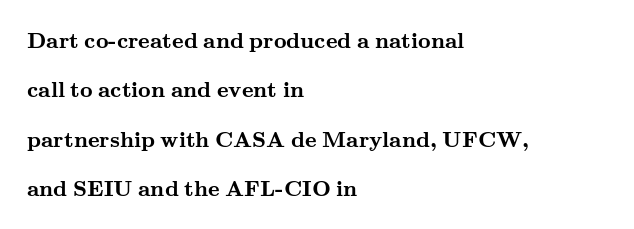
{"italic": "no", "bold": "yes", "underline": "no", "align": "left", "line_spacing": "loose", "line_spacing_ratio": 2.24, "letter_spacing": "normal", "letter_spacing_em": 0.0, "glyph_px": 22}
